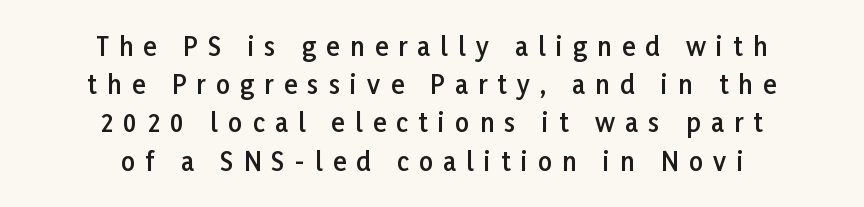
This sample uses an upright cut, with every glyph sitting square on the baseline. Underlining? Definitely not there. The compositor balanced each line on the midline. Does extra space separate the letters? Yes, quite a lot of it. Summary of vertical rhythm: regular, with standard interline spacing.
